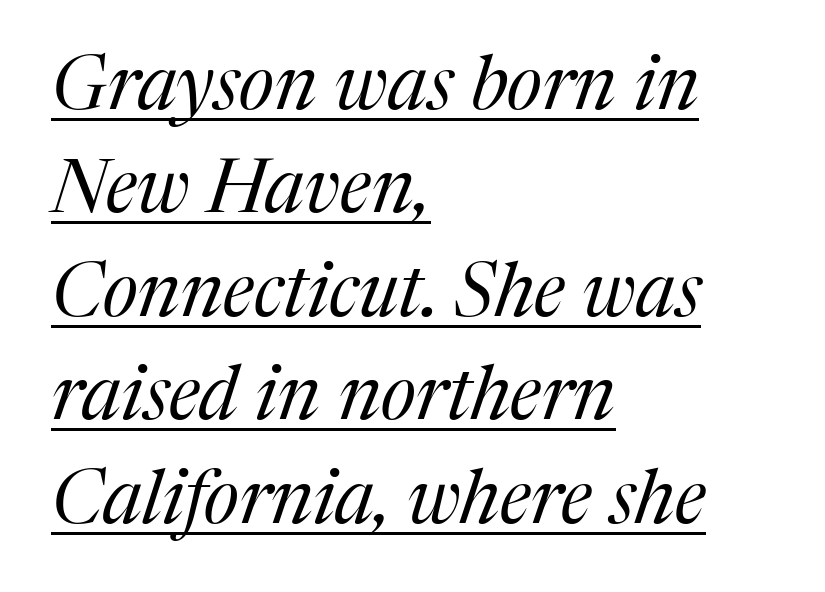
Q: Is the text bold? A: No.
Q: Is the text italic (slanted)? A: Yes, it leans right by about 17 degrees.
Q: Is the typeface a serif or a sans-serif typeface? A: Serif.
Q: Is the text underlined? A: Yes.
Q: How is the paragraph aligned? A: Left-aligned.
Q: Is the spacing between letters normal or unusually wide? A: Normal.
Q: Is the spacing between lines tight, normal or loose? A: Normal.
Q: Width (condensed, normal, or wide)? A: Normal.
Q: Stroke contrast? A: Medium.
Q: x-height? A: Medium.
Q: Monospaced? A: No.
